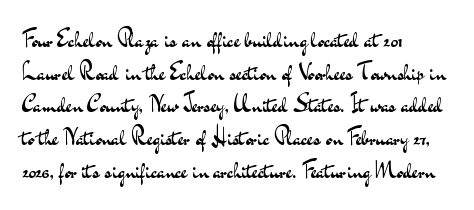
The image shows 23 px text type; set left-aligned, normal line spacing (1.42x), normal letter spacing, not underlined.
